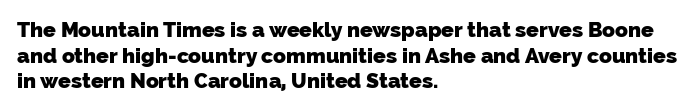
The image shows 21 px bold type; set left-aligned, line spacing 1.22x, normal letter spacing, not underlined.
